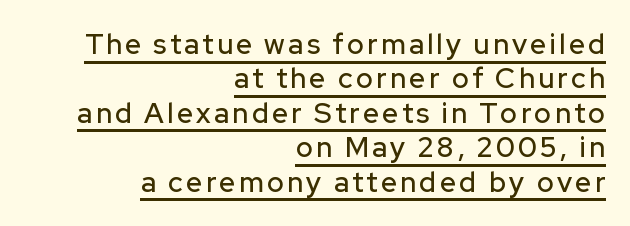
Q: Is the text italic (slanted)? A: No, it is upright.
Q: Is the typeface a serif or a sans-serif typeface? A: Sans-serif.
Q: Is the text underlined? A: Yes.
Q: How is the paragraph aligned? A: Right-aligned.
Q: Width (condensed, normal, or wide)? A: Normal.
Q: Stroke contrast? A: Low.
Q: x-height? A: Medium.
Q: Monospaced? A: No.
